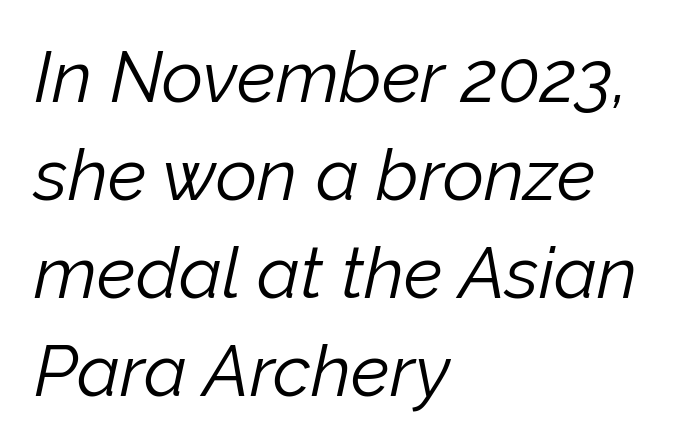
{"italic": "yes", "lean": "right", "slant_degrees": 12, "bold": "no", "weight": "light", "width": "normal", "stroke_contrast": "low", "x_height": "medium", "monospaced": "no", "underline": "no", "align": "left", "line_spacing": "normal", "line_spacing_ratio": 1.36, "letter_spacing": "normal", "letter_spacing_em": 0.0, "glyph_px": 72}
